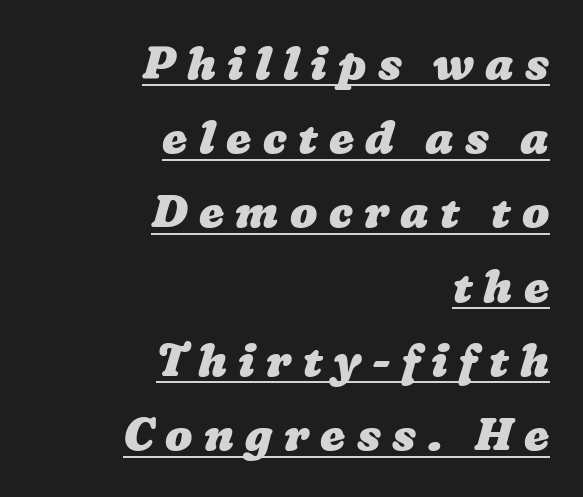
The image shows 45 px heavy, wide type; set right-aligned, normal line spacing (1.65x), unusually wide letter spacing (+0.25 em), underlined; low stroke contrast and a medium x-height.
